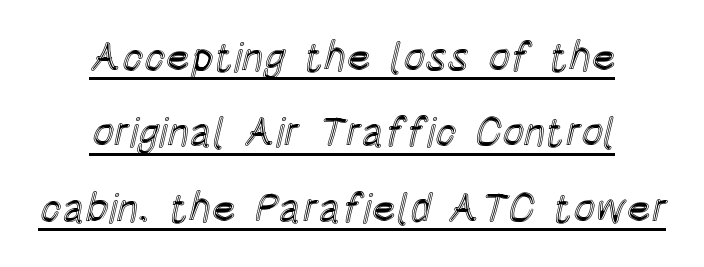
{"width": "condensed", "x_height": "large", "monospaced": "no", "underline": "yes", "align": "center", "line_spacing_ratio": 1.84, "letter_spacing": "normal", "letter_spacing_em": 0.0, "glyph_px": 41}
